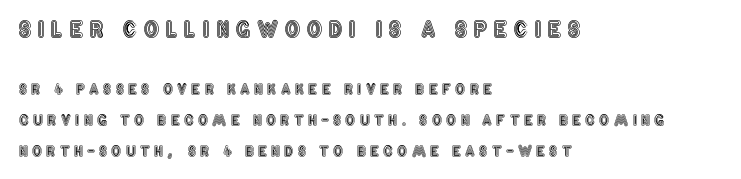
Quick note: not italic, upright. The initial chunk of copy outweighs the following chunk in type size. Observe the wide spacing: letters keep a clear distance from each other. The baseline area is clear. Summary of vertical rhythm: relaxed, with wide interline spacing. The lines in this sample share a left origin and differ only in where they stop.
